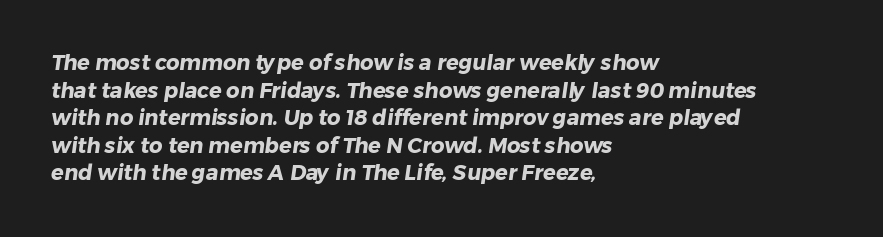
Q: Is the text bold? A: Yes.
Q: Is the text underlined? A: No.
Q: How is the paragraph aligned? A: Left-aligned.
Q: Is the spacing between letters normal or unusually wide? A: Normal.
Q: Is the spacing between lines tight, normal or loose? A: Normal.
